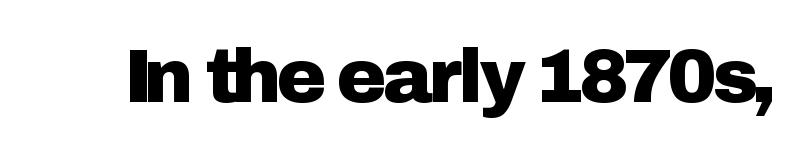
The image shows 75 px sans-serif type, upright; set normal letter spacing, not underlined; low stroke contrast and a medium x-height.
